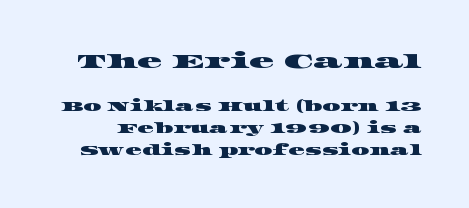
The image shows 21 px text type; set normal line spacing (1.58x), normal letter spacing, not underlined; the first (top) block is 1.5x larger.
